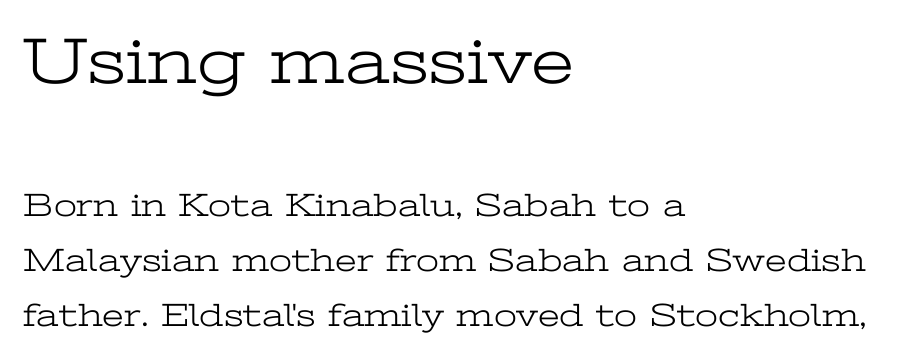
Q: Is the text bold? A: No.
Q: Is the text italic (slanted)? A: No, it is upright.
Q: Is the typeface a serif or a sans-serif typeface? A: Serif.
Q: Is the text underlined? A: No.
Q: How is the paragraph aligned? A: Left-aligned.
Q: Is the spacing between letters normal or unusually wide? A: Normal.
Q: Is the spacing between lines tight, normal or loose? A: Normal.
Q: Which block of text is set in a larger size, the first (top) or the second (bottom)? A: The first (top) one.
Q: Width (condensed, normal, or wide)? A: Wide.
Q: Stroke contrast? A: Low.
Q: x-height? A: Medium.
Q: Monospaced? A: No.
